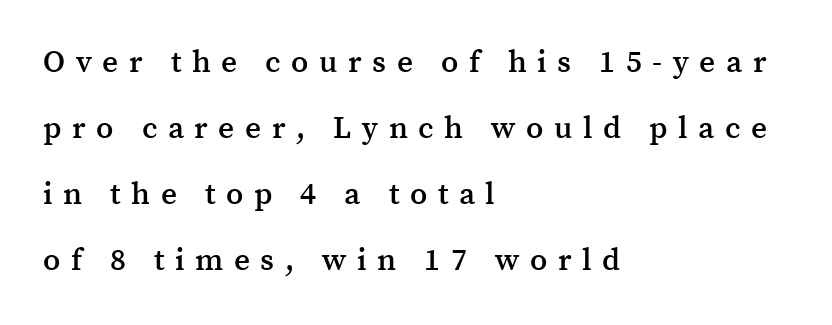
Q: Is the text bold? A: Semi-bold.
Q: Is the text italic (slanted)? A: No, it is upright.
Q: Is the typeface a serif or a sans-serif typeface? A: Serif.
Q: Is the text underlined? A: No.
Q: How is the paragraph aligned? A: Left-aligned.
Q: Is the spacing between letters normal or unusually wide? A: Unusually wide.
Q: Is the spacing between lines tight, normal or loose? A: Loose.
Q: Width (condensed, normal, or wide)? A: Normal.
Q: Stroke contrast? A: Medium.
Q: x-height? A: Medium.
Q: Monospaced? A: No.
